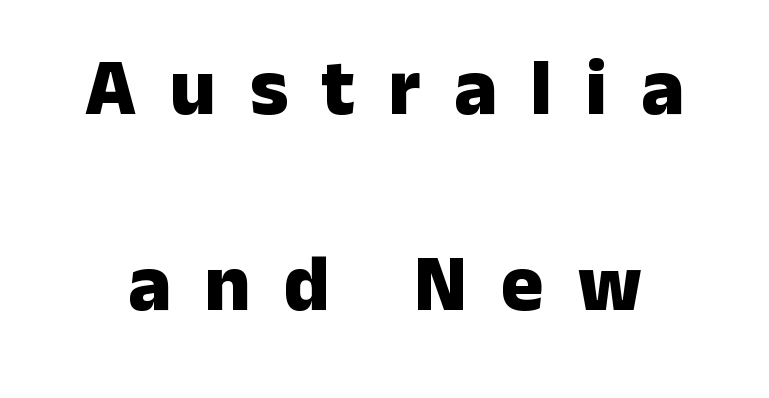
The image shows 80 px heavy sans-serif type, upright; set centered, loose line spacing (2.45x), unusually wide letter spacing (+0.42 em), not underlined; low stroke contrast and a medium x-height.
